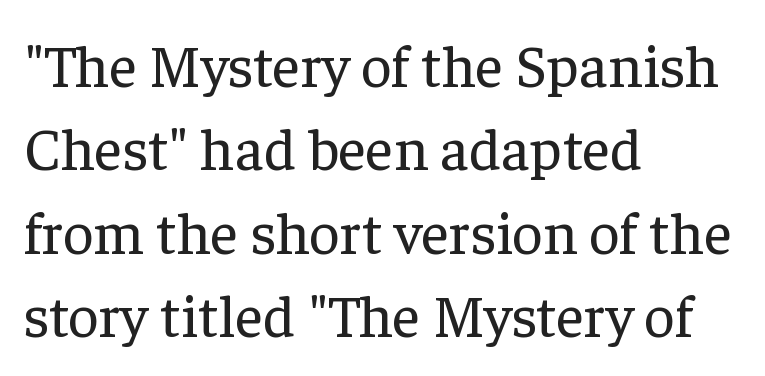
{"serif": "yes", "italic": "no", "bold": "no", "weight": "regular", "width": "normal", "stroke_contrast": "low", "x_height": "medium", "monospaced": "no", "underline": "no", "align": "left", "line_spacing": "normal", "line_spacing_ratio": 1.39, "letter_spacing": "normal", "letter_spacing_em": 0.0, "glyph_px": 60}
